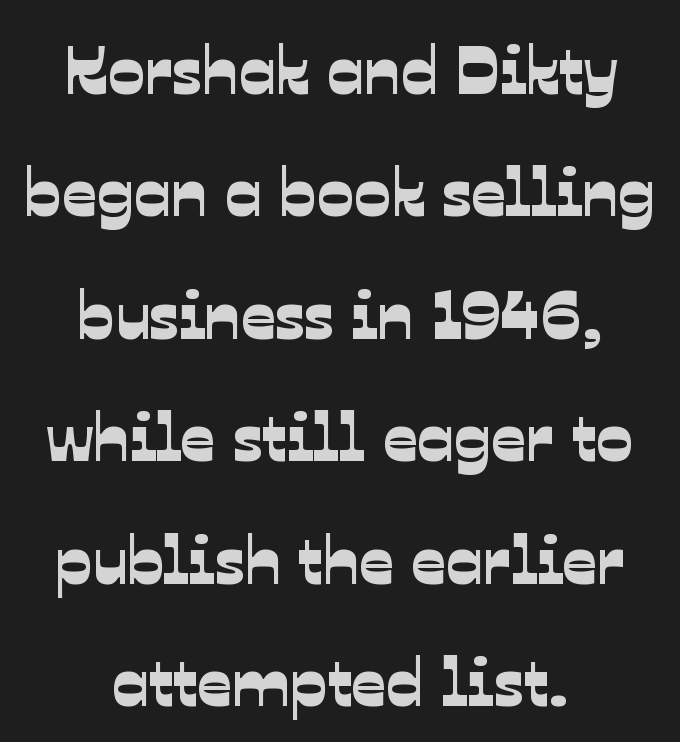
{"serif": "no", "width": "normal", "stroke_contrast": "low", "x_height": "medium", "monospaced": "no", "underline": "no", "align": "center", "line_spacing_ratio": 1.8, "letter_spacing": "normal", "letter_spacing_em": 0.0, "glyph_px": 68}
